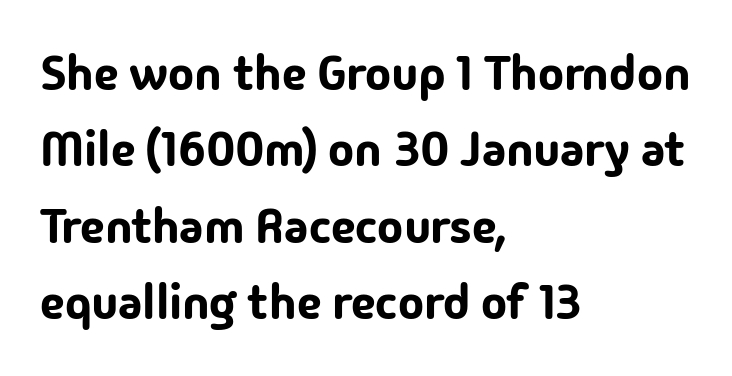
Nope, not italic — everything's standing straight. This sample uses plain, unmodified letter spacing. Do the characters align in a grid? No, the font is proportional. Does the leading feel generous? No, just average. The words here are not underlined.
